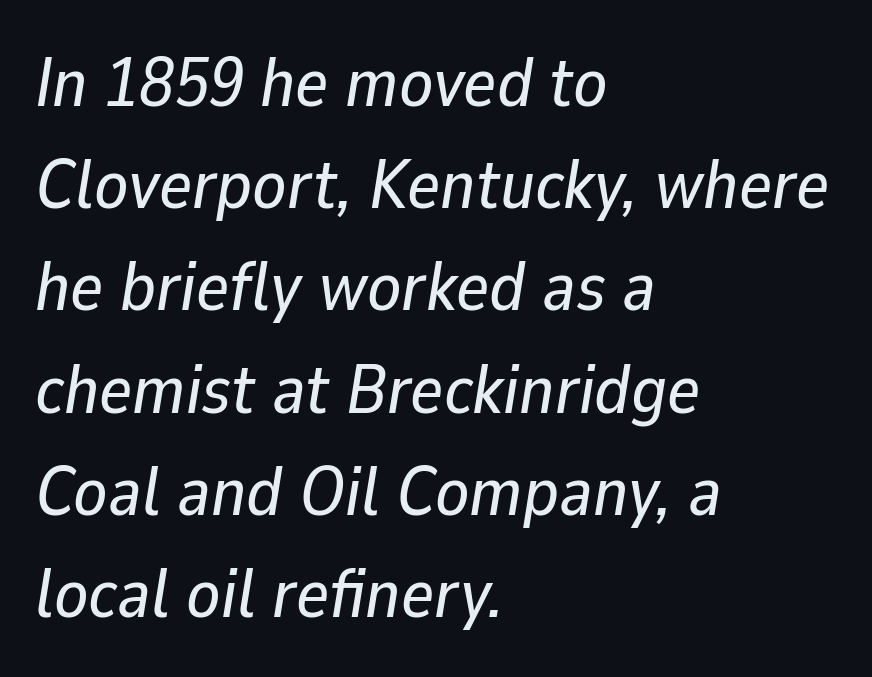
The space between consecutive lines is moderate. Letter spacing: default. The lettering tilts uniformly, giving the passage an italic look. Varying glyph widths throughout — classic text-font behaviour.
